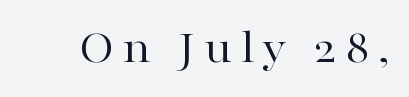
Q: Is the text bold? A: No.
Q: Is the text italic (slanted)? A: No, it is upright.
Q: Is the typeface a serif or a sans-serif typeface? A: Serif.
Q: Is the text underlined? A: No.
Q: Width (condensed, normal, or wide)? A: Wide.
Q: Stroke contrast? A: High.
Q: x-height? A: Medium.
Q: Monospaced? A: No.
